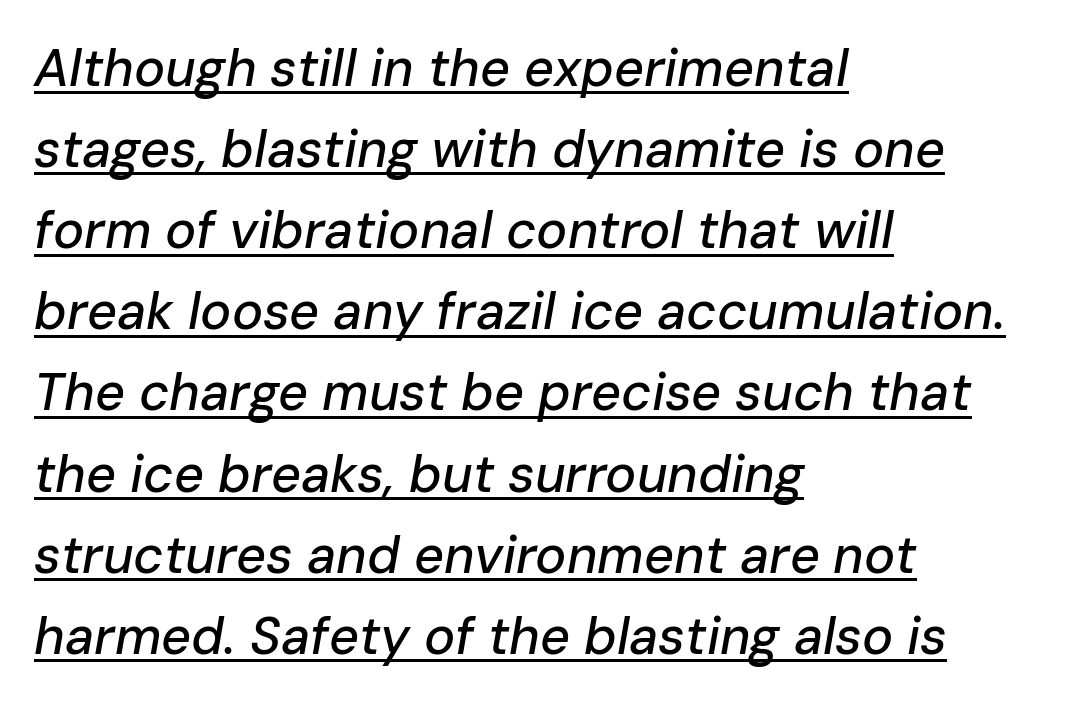
Q: Is the text italic (slanted)? A: Yes, it leans right by about 10 degrees.
Q: Is the text underlined? A: Yes.
Q: How is the paragraph aligned? A: Left-aligned.
Q: Is the spacing between letters normal or unusually wide? A: Normal.
Q: Is the spacing between lines tight, normal or loose? A: Normal.
Q: Width (condensed, normal, or wide)? A: Normal.
Q: Stroke contrast? A: Low.
Q: x-height? A: Medium.
Q: Monospaced? A: No.
